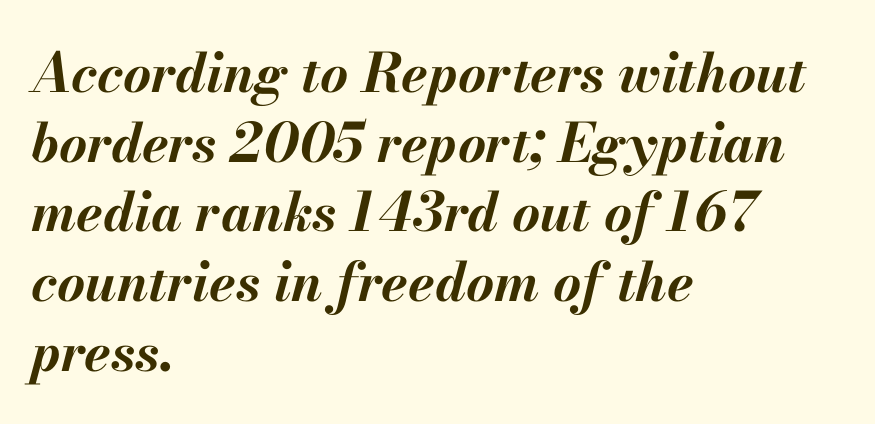
{"italic": "yes", "lean": "right", "slant_degrees": 13, "bold": "yes", "weight": "bold", "width": "normal", "stroke_contrast": "medium", "x_height": "small", "monospaced": "no", "underline": "no", "align": "left", "line_spacing": "normal", "line_spacing_ratio": 1.29, "letter_spacing": "normal", "letter_spacing_em": 0.0, "glyph_px": 54}
